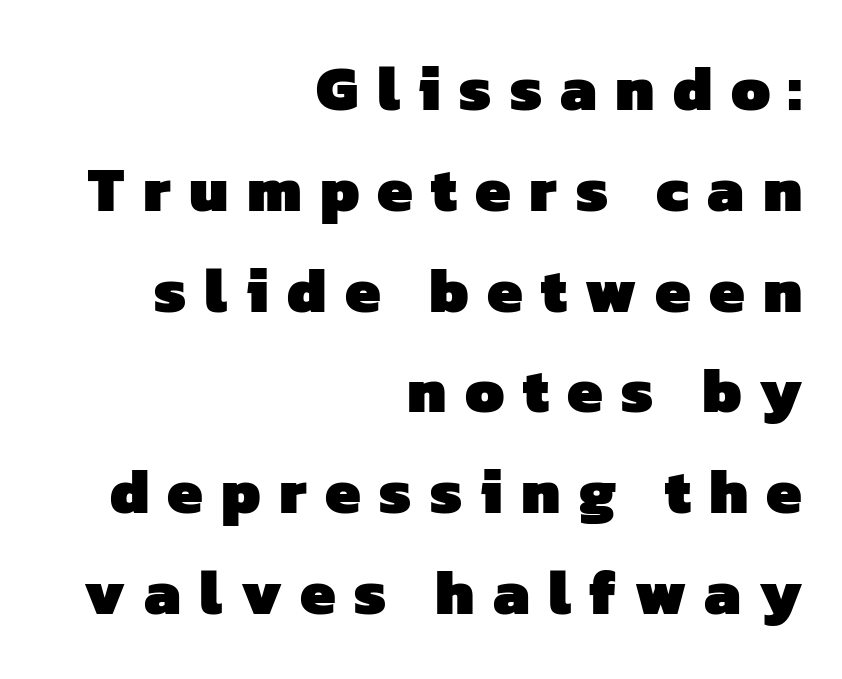
Q: Is the text bold? A: Yes.
Q: Is the typeface a serif or a sans-serif typeface? A: Sans-serif.
Q: Is the text underlined? A: No.
Q: How is the paragraph aligned? A: Right-aligned.
Q: Is the spacing between letters normal or unusually wide? A: Unusually wide.
Q: Is the spacing between lines tight, normal or loose? A: Normal.
Q: Width (condensed, normal, or wide)? A: Normal.
Q: Stroke contrast? A: Low.
Q: x-height? A: Medium.
Q: Monospaced? A: No.
